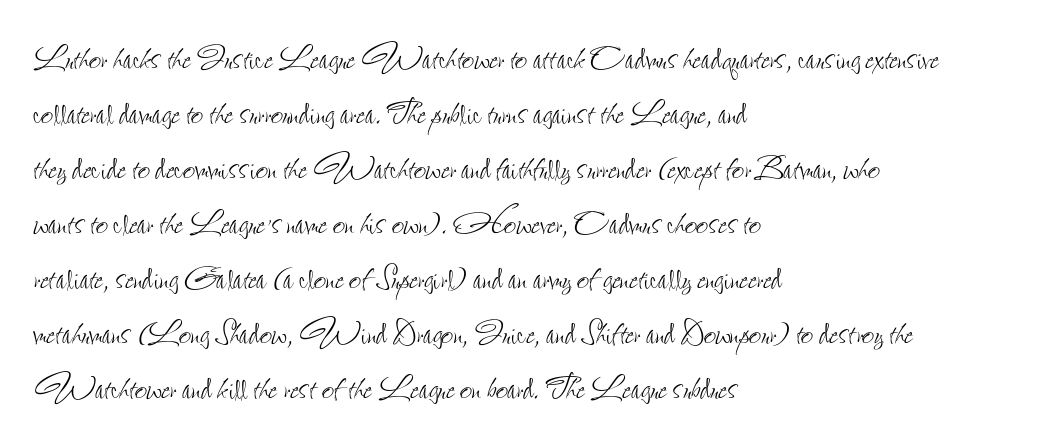
The image shows 43 px thin, condensed type; set left-aligned, normal line spacing (1.28x), normal letter spacing, not underlined; low stroke contrast and a small x-height.
